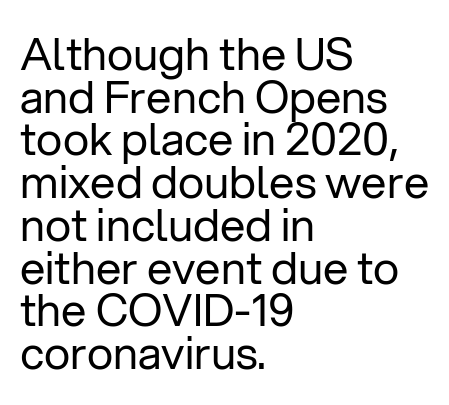
Q: Is the text bold? A: No.
Q: Is the text italic (slanted)? A: No, it is upright.
Q: Is the typeface a serif or a sans-serif typeface? A: Sans-serif.
Q: Is the text underlined? A: No.
Q: How is the paragraph aligned? A: Left-aligned.
Q: Is the spacing between letters normal or unusually wide? A: Normal.
Q: Is the spacing between lines tight, normal or loose? A: Tight.
Q: Width (condensed, normal, or wide)? A: Normal.
Q: Stroke contrast? A: Low.
Q: x-height? A: Medium.
Q: Monospaced? A: No.
